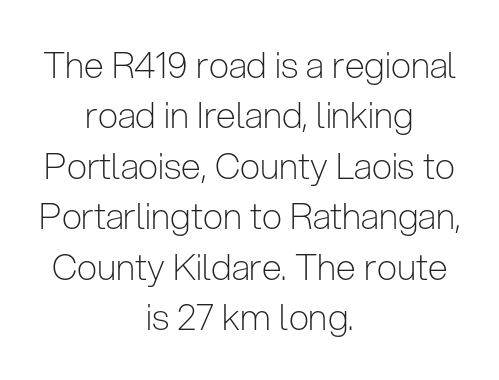
Q: Is the text bold? A: No.
Q: Is the text italic (slanted)? A: No, it is upright.
Q: Is the typeface a serif or a sans-serif typeface? A: Sans-serif.
Q: Is the text underlined? A: No.
Q: How is the paragraph aligned? A: Centered.
Q: Is the spacing between letters normal or unusually wide? A: Normal.
Q: Is the spacing between lines tight, normal or loose? A: Normal.
Q: Width (condensed, normal, or wide)? A: Condensed.
Q: Stroke contrast? A: Low.
Q: x-height? A: Medium.
Q: Monospaced? A: No.
